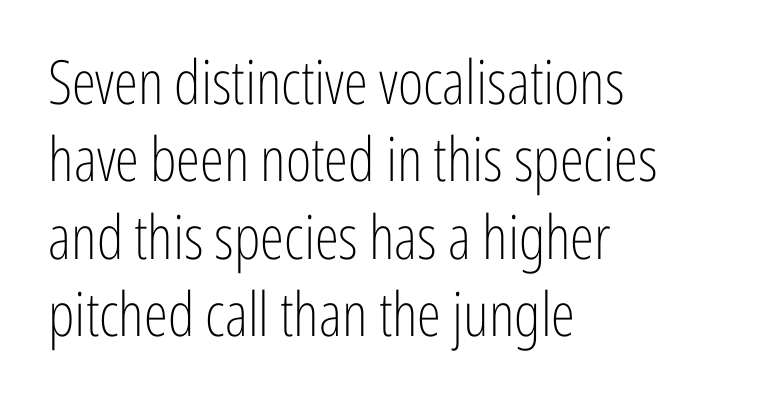
{"serif": "no", "italic": "no", "bold": "no", "weight": "light", "width": "condensed", "stroke_contrast": "low", "x_height": "medium", "monospaced": "no", "underline": "no", "align": "left", "line_spacing": "normal", "line_spacing_ratio": 1.27, "letter_spacing": "normal", "letter_spacing_em": 0.0, "glyph_px": 61}
